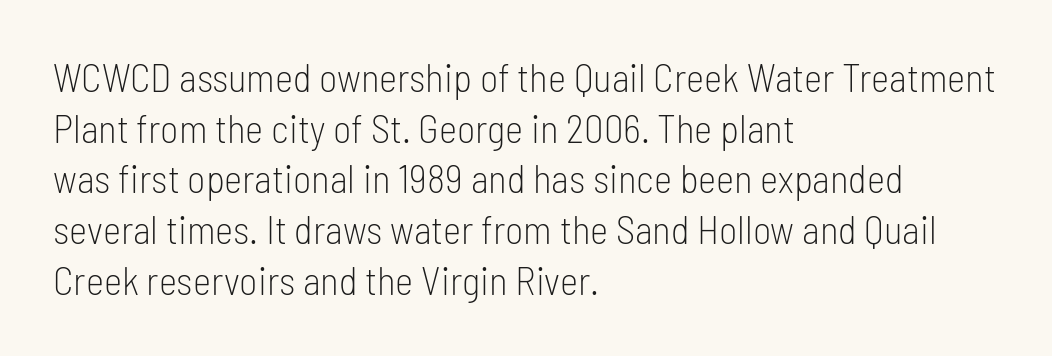
The lines sit at an ordinary, default distance from one another. The foot of each line stays bare and open. Vertical strokes here are truly vertical. Varying glyph widths throughout — classic text-font behaviour. I'd call this a sans setting — the letters go barefoot. Stems here are at most as thick as an everyday book face.
